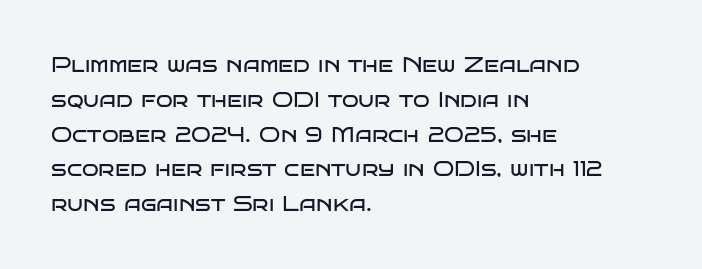
The image shows 22 px text type, upright; set left-aligned, normal line spacing (1.58x), normal letter spacing, not underlined.
